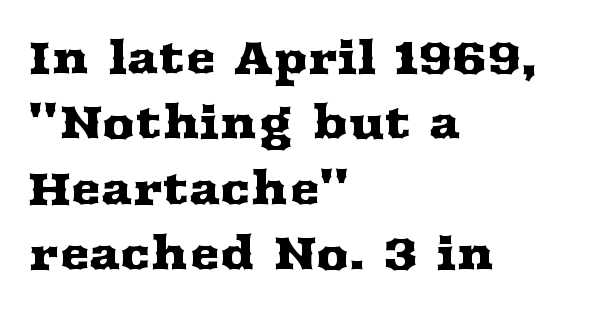
{"serif": "yes", "italic": "no", "width": "wide", "stroke_contrast": "medium", "x_height": "medium", "monospaced": "no", "underline": "no", "align": "left", "line_spacing": "normal", "line_spacing_ratio": 1.42, "letter_spacing": "normal", "letter_spacing_em": 0.0, "glyph_px": 46}
